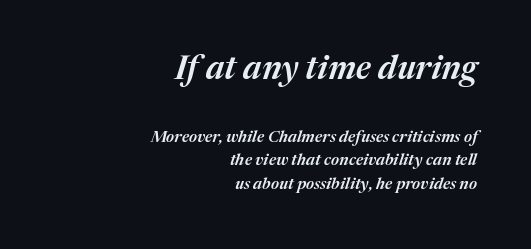
Q: Is the text bold? A: Semi-bold.
Q: Is the text italic (slanted)? A: Yes, it leans right by about 17 degrees.
Q: Is the text underlined? A: No.
Q: How is the paragraph aligned? A: Right-aligned.
Q: Is the spacing between letters normal or unusually wide? A: Normal.
Q: Is the spacing between lines tight, normal or loose? A: Normal.
Q: Which block of text is set in a larger size, the first (top) or the second (bottom)? A: The first (top) one.
Q: Width (condensed, normal, or wide)? A: Normal.
Q: Stroke contrast? A: Medium.
Q: x-height? A: Medium.
Q: Monospaced? A: No.
